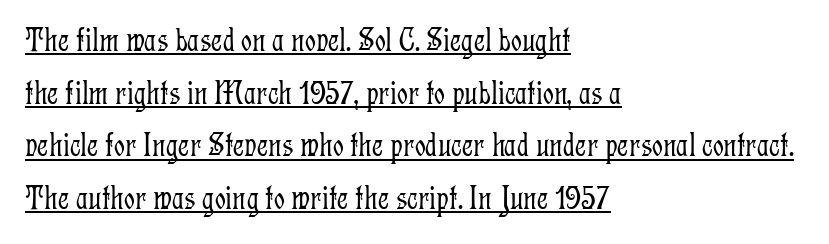
Stroke terminals: seriffed. Line spacing here is normal. Rendered with straight, roman letterforms. Typeset ragged right — the left edge is the straight one. No chunkiness to these letters — they're not bold.
